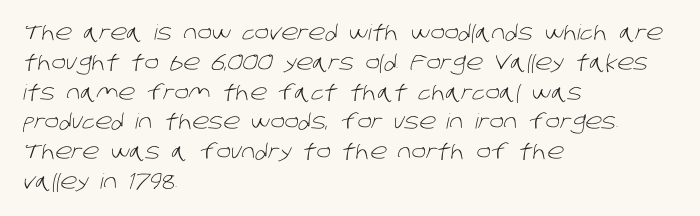
The image shows 21 px text type; set left-aligned, normal line spacing (1.42x), normal letter spacing, not underlined.
